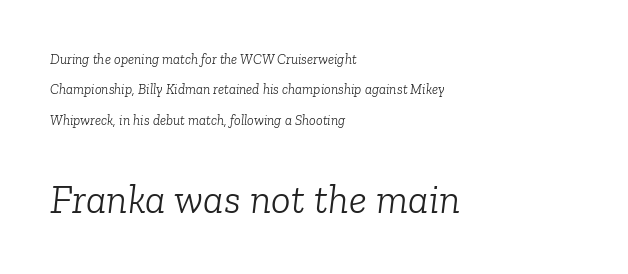
The image shows 41 px light serif type, italic (leaning right); set left-aligned, loose line spacing (2.17x), normal letter spacing, not underlined; the second (bottom) block is 2.93x larger; low stroke contrast and a medium x-height.
